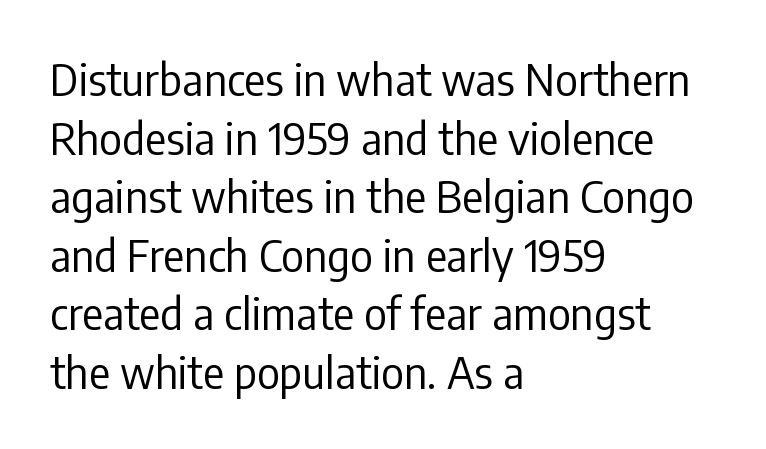
Q: Is the text bold? A: No.
Q: Is the text italic (slanted)? A: No, it is upright.
Q: Is the typeface a serif or a sans-serif typeface? A: Sans-serif.
Q: Is the text underlined? A: No.
Q: How is the paragraph aligned? A: Left-aligned.
Q: Is the spacing between letters normal or unusually wide? A: Normal.
Q: Is the spacing between lines tight, normal or loose? A: Normal.
Q: Width (condensed, normal, or wide)? A: Condensed.
Q: Stroke contrast? A: Low.
Q: x-height? A: Medium.
Q: Monospaced? A: No.
